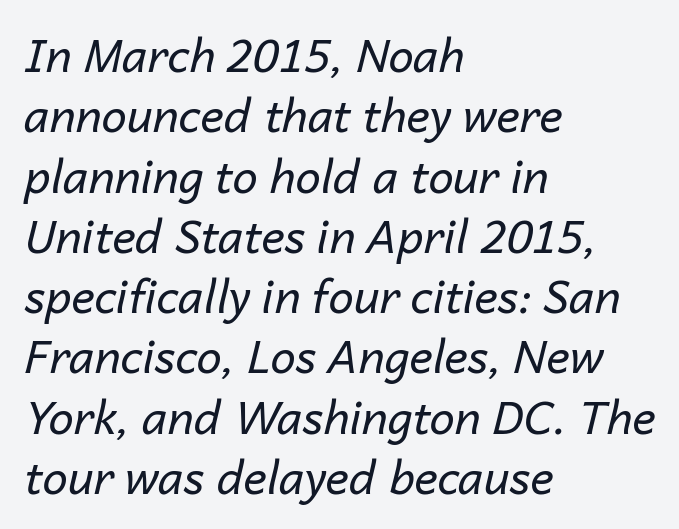
Here the glyphs are tracked normally, forming tight word shapes. The text block is weighted toward the left margin, trailing off unevenly rightward. Quick note: underline off. Does the lettering tilt? It does — this is italic.
